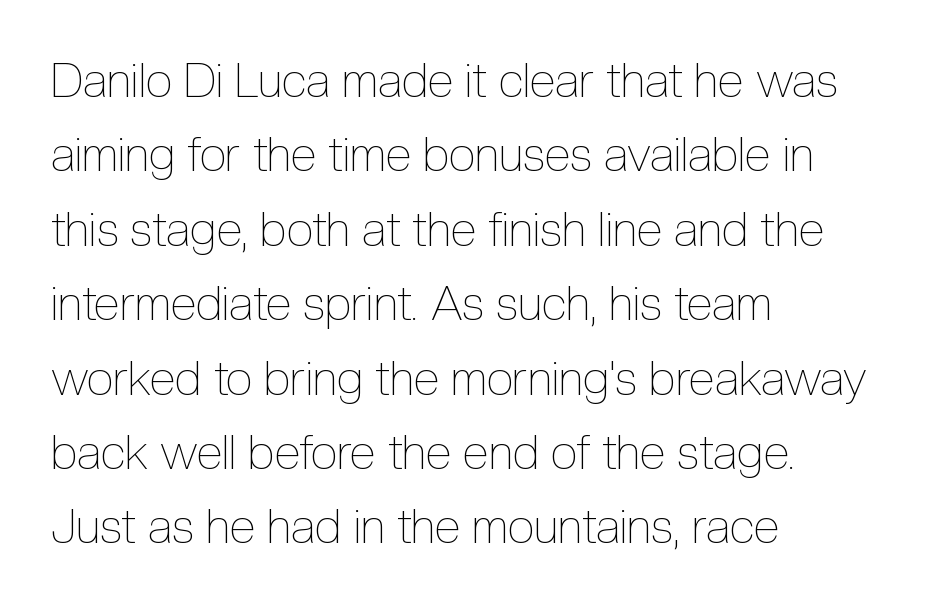
The image shows 48 px thin, condensed type, upright; set left-aligned, normal line spacing (1.55x), normal letter spacing, not underlined; a medium x-height.
